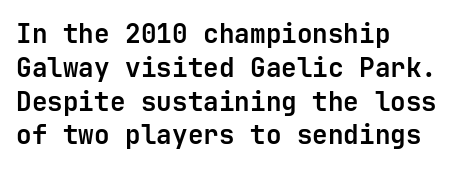
Notice how the stems are strictly vertical — no italics here. The passage shown is emphatically bold. Students, observe: this is what conventionally led text looks like. You could call the tracking neutral — neither tight nor loose. The ragged edge is on the right, which tells us the setting is flush left. Descenders are the only things crossing below the line.
